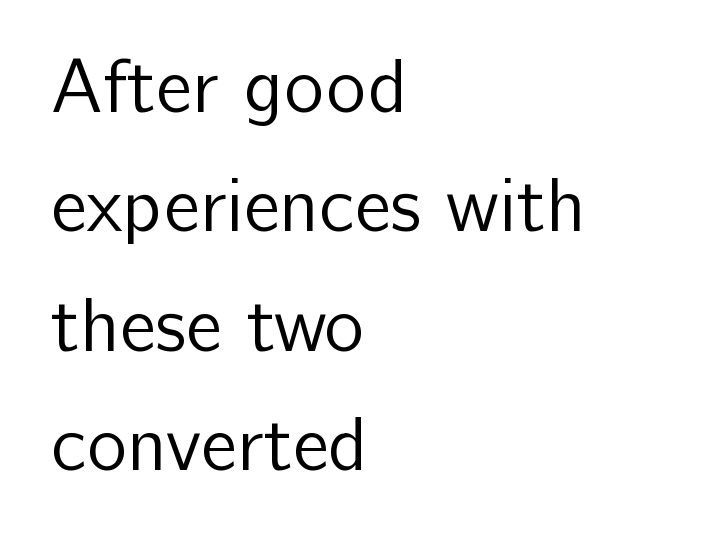
{"serif": "no", "italic": "no", "bold": "no", "weight": "regular", "width": "normal", "stroke_contrast": "low", "x_height": "medium", "monospaced": "no", "underline": "no", "align": "left", "line_spacing": "normal", "line_spacing_ratio": 1.57, "letter_spacing": "normal", "letter_spacing_em": 0.0, "glyph_px": 76}
